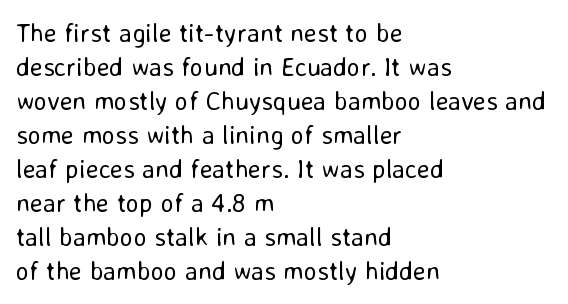
The image shows 26 px text type, upright; set left-aligned, normal line spacing (1.31x), normal letter spacing, not underlined.
